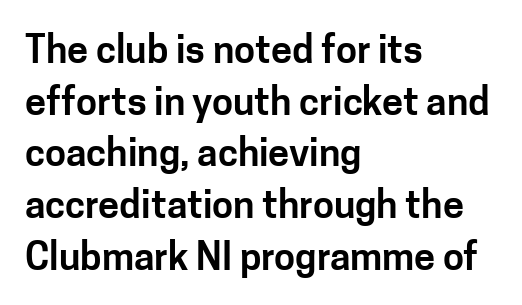
Q: Is the text italic (slanted)? A: No, it is upright.
Q: Is the typeface a serif or a sans-serif typeface? A: Sans-serif.
Q: Is the text underlined? A: No.
Q: How is the paragraph aligned? A: Left-aligned.
Q: Is the spacing between letters normal or unusually wide? A: Normal.
Q: Is the spacing between lines tight, normal or loose? A: Normal.
Q: Width (condensed, normal, or wide)? A: Normal.
Q: Stroke contrast? A: Low.
Q: x-height? A: Medium.
Q: Monospaced? A: No.
